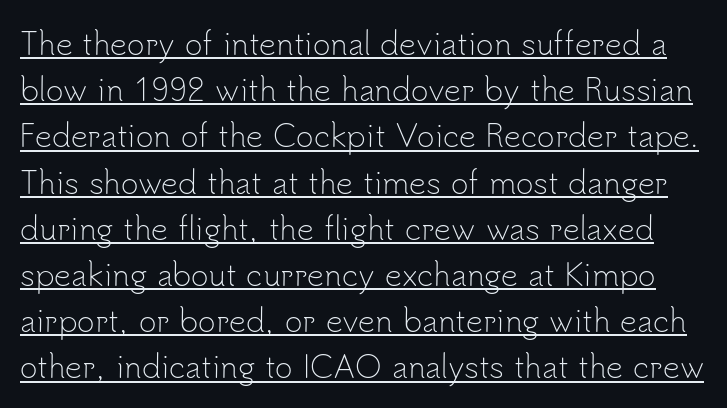
Q: Is the text bold? A: No.
Q: Is the text italic (slanted)? A: No, it is upright.
Q: Is the typeface a serif or a sans-serif typeface? A: Sans-serif.
Q: Is the text underlined? A: Yes.
Q: Is the spacing between letters normal or unusually wide? A: Normal.
Q: Is the spacing between lines tight, normal or loose? A: Normal.
Q: Width (condensed, normal, or wide)? A: Normal.
Q: Stroke contrast? A: Low.
Q: x-height? A: Small.
Q: Monospaced? A: No.
